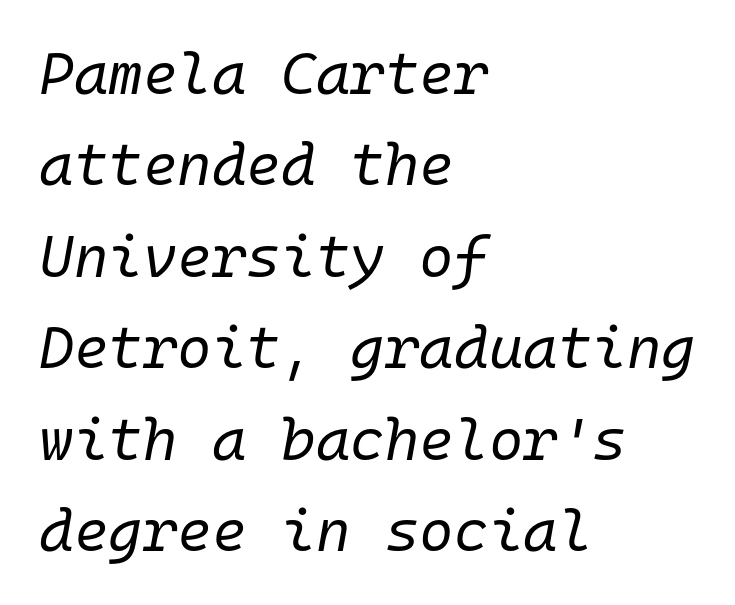
{"italic": "yes", "lean": "right", "slant_degrees": 10, "bold": "no", "weight": "regular", "width": "normal", "stroke_contrast": "low", "x_height": "medium", "monospaced": "yes", "underline": "no", "align": "left", "line_spacing": "normal", "line_spacing_ratio": 1.55, "letter_spacing": "normal", "letter_spacing_em": 0.0, "glyph_px": 59}
